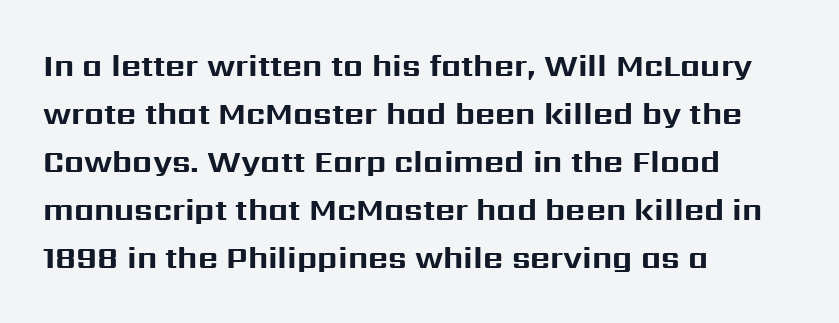
{"serif": "no", "italic": "no", "bold": "yes", "weight": "bold", "width": "normal", "stroke_contrast": "medium", "x_height": "medium", "monospaced": "no", "underline": "no", "align": "left", "line_spacing": "normal", "line_spacing_ratio": 1.55, "letter_spacing": "normal", "letter_spacing_em": 0.0, "glyph_px": 31}
